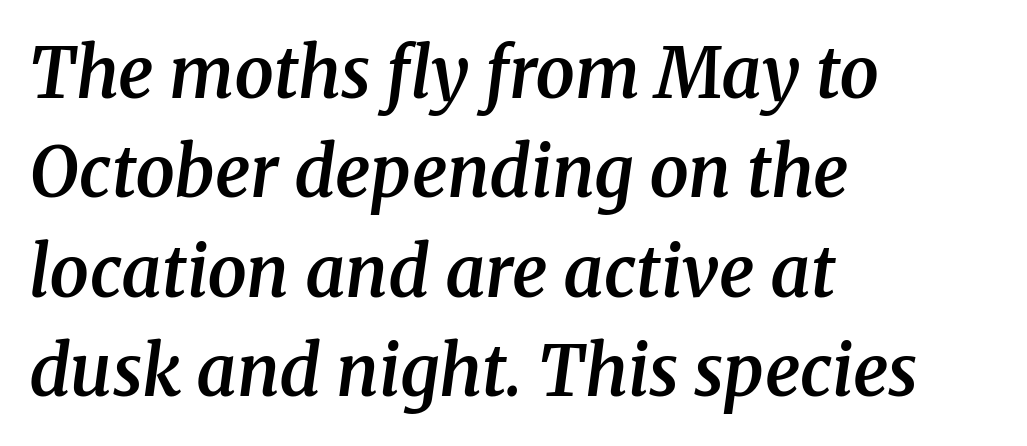
The image shows 70 px semibold serif type, italic (leaning right); set left-aligned, normal line spacing (1.42x), normal letter spacing, not underlined; medium stroke contrast and a medium x-height.
